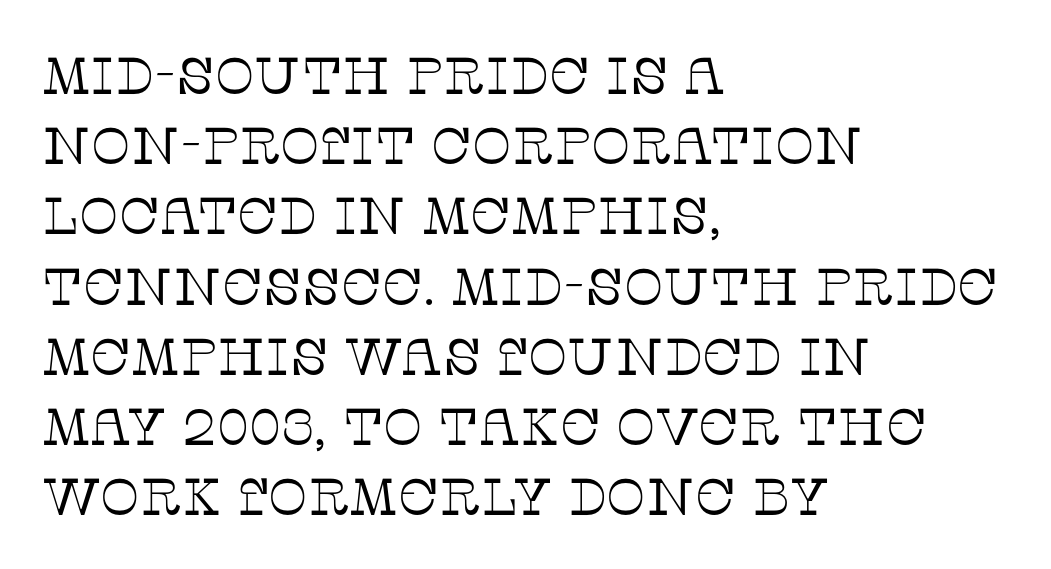
Q: Is the text bold? A: No.
Q: Is the text italic (slanted)? A: No, it is upright.
Q: Is the typeface a serif or a sans-serif typeface? A: Serif.
Q: Is the text underlined? A: No.
Q: How is the paragraph aligned? A: Left-aligned.
Q: Is the spacing between letters normal or unusually wide? A: Normal.
Q: Is the spacing between lines tight, normal or loose? A: Normal.
Q: Width (condensed, normal, or wide)? A: Normal.
Q: Stroke contrast? A: Low.
Q: x-height? A: Large.
Q: Monospaced? A: No.
